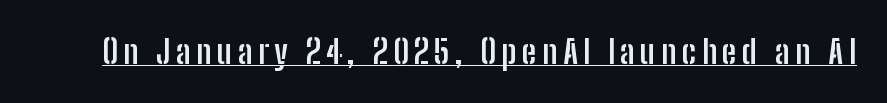
{"serif": "no", "italic": "no", "bold": "yes", "weight": "semibold", "width": "condensed", "stroke_contrast": "low", "x_height": "medium", "monospaced": "no", "underline": "yes", "glyph_px": 33}
